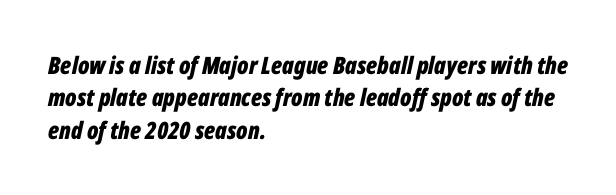
Q: Is the text bold? A: Yes.
Q: Is the text italic (slanted)? A: Yes, it leans right by about 12 degrees.
Q: Is the text underlined? A: No.
Q: How is the paragraph aligned? A: Left-aligned.
Q: Is the spacing between letters normal or unusually wide? A: Normal.
Q: Is the spacing between lines tight, normal or loose? A: Normal.
